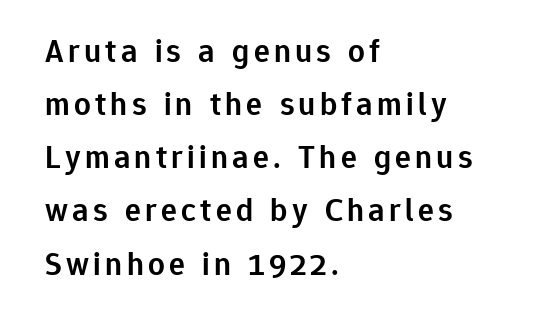
Q: Is the text bold? A: Semi-bold.
Q: Is the text italic (slanted)? A: No, it is upright.
Q: Is the typeface a serif or a sans-serif typeface? A: Sans-serif.
Q: Is the text underlined? A: No.
Q: How is the paragraph aligned? A: Left-aligned.
Q: Is the spacing between lines tight, normal or loose? A: Normal.
Q: Width (condensed, normal, or wide)? A: Normal.
Q: Stroke contrast? A: Low.
Q: x-height? A: Medium.
Q: Monospaced? A: No.
